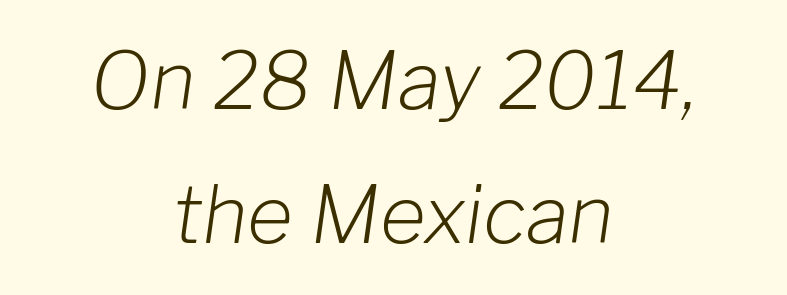
{"italic": "yes", "lean": "right", "slant_degrees": 8, "bold": "no", "weight": "light", "width": "normal", "stroke_contrast": "low", "x_height": "medium", "monospaced": "no", "underline": "no", "align": "center", "line_spacing": "normal", "line_spacing_ratio": 1.69, "letter_spacing": "normal", "letter_spacing_em": 0.0, "glyph_px": 79}
